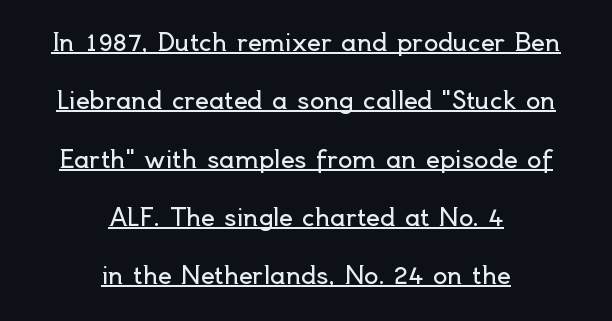
This sample uses plain, unmodified letter spacing. What's the leading like? Stretched, with rows far apart. Posture: straight, roman, zero tilt. Which margin do the lines hug? Neither — every line sits in the middle. This is not heavy type; no bold has been used.
